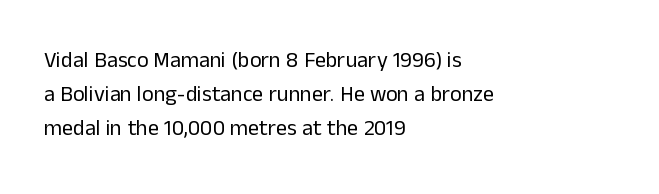
These lines stack with their left ends in a neat column. Any mark beneath the type? The region is blank. Short note: letters normally spaced. The type sits square on the baseline with zero lean.
